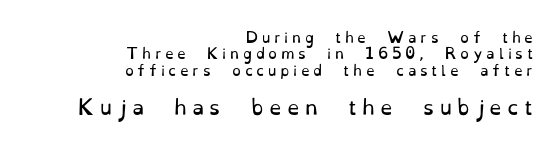
Scale increases going downward across the two blocks. Weight: regular or lighter. You could only call the tracking loose — the letters float apart. Line endings align vertically; line beginnings do not. Style check: upright. Underline: absent.
